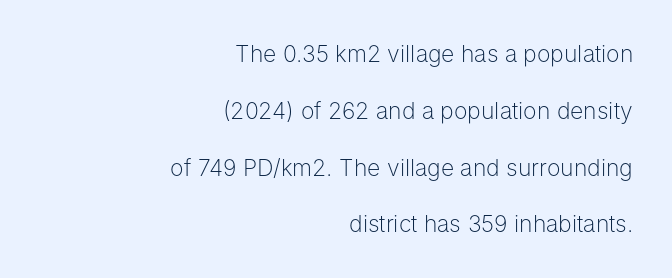
The image shows 23 px text type, upright; set right-aligned, loose line spacing (2.47x), normal letter spacing, not underlined.
